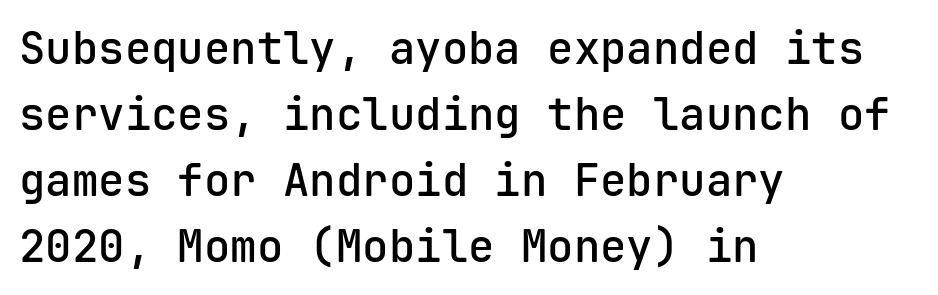
{"serif": "no", "italic": "no", "bold": "semi", "weight": "semibold", "width": "normal", "stroke_contrast": "low", "x_height": "medium", "monospaced": "yes", "underline": "no", "align": "left", "line_spacing": "normal", "line_spacing_ratio": 1.5, "letter_spacing": "normal", "letter_spacing_em": 0.0, "glyph_px": 44}
